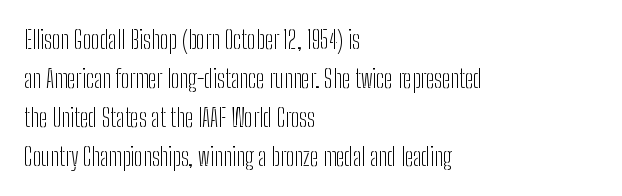
{"italic": "no", "bold": "no", "underline": "no", "align": "left", "line_spacing": "normal", "line_spacing_ratio": 1.56, "letter_spacing": "normal", "letter_spacing_em": 0.0, "glyph_px": 25}
